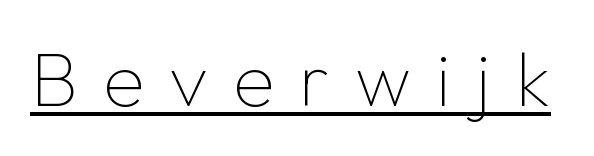
The image shows 76 px thin sans-serif type, upright; set unusually wide letter spacing (+0.33 em), underlined; low stroke contrast and a medium x-height.
